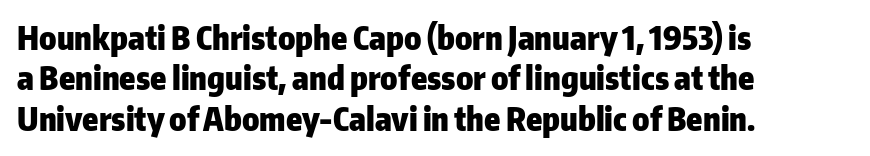
{"serif": "no", "italic": "no", "bold": "yes", "weight": "heavy", "width": "normal", "stroke_contrast": "low", "x_height": "medium", "monospaced": "no", "underline": "no", "align": "left", "line_spacing": "normal", "line_spacing_ratio": 1.26, "letter_spacing": "normal", "letter_spacing_em": 0.0, "glyph_px": 32}
